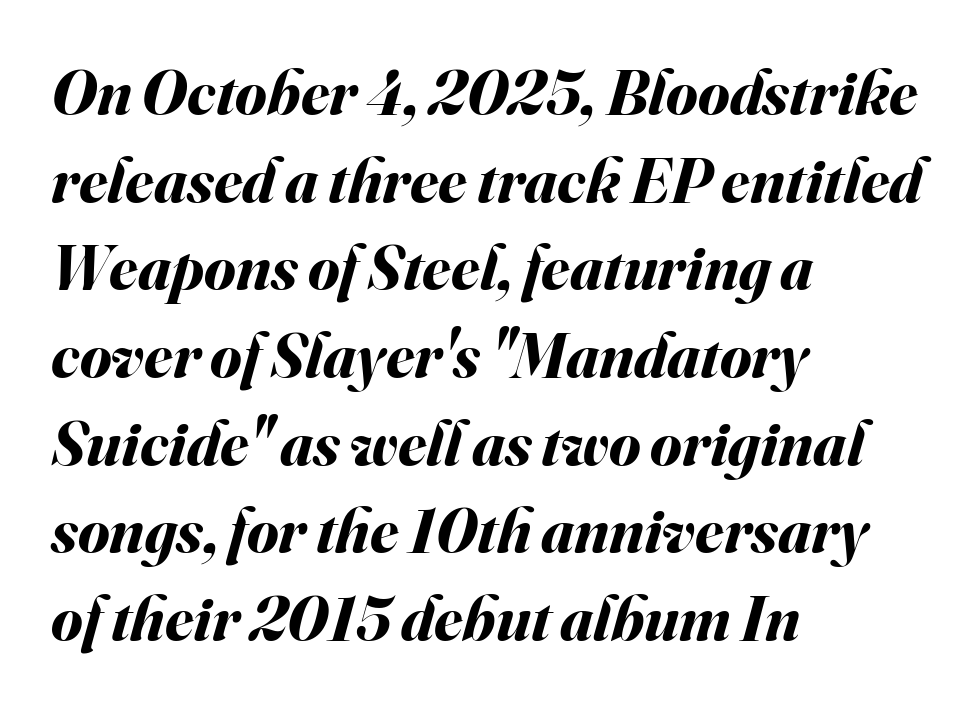
The image shows 64 px bold type, italic (leaning right); set left-aligned, normal line spacing (1.37x), normal letter spacing, not underlined; medium stroke contrast and a small x-height.
